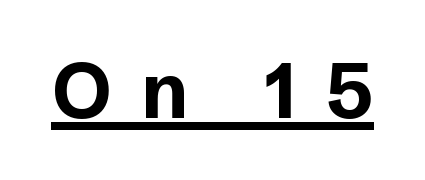
Caption: bold face, heavy strokes. Varying glyph widths throughout — classic text-font behaviour. The tracking jumps out immediately: characters are airy and widely separated. Nope, not italic — everything's standing straight.
